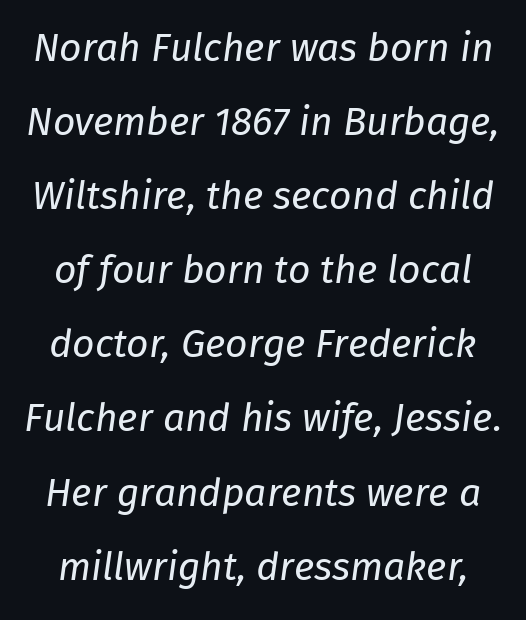
Q: Is the text bold? A: No.
Q: Is the text italic (slanted)? A: Yes, it leans right by about 8 degrees.
Q: Is the text underlined? A: No.
Q: Is the spacing between letters normal or unusually wide? A: Normal.
Q: Is the spacing between lines tight, normal or loose? A: Loose.
Q: Width (condensed, normal, or wide)? A: Normal.
Q: Stroke contrast? A: Low.
Q: x-height? A: Medium.
Q: Monospaced? A: No.
